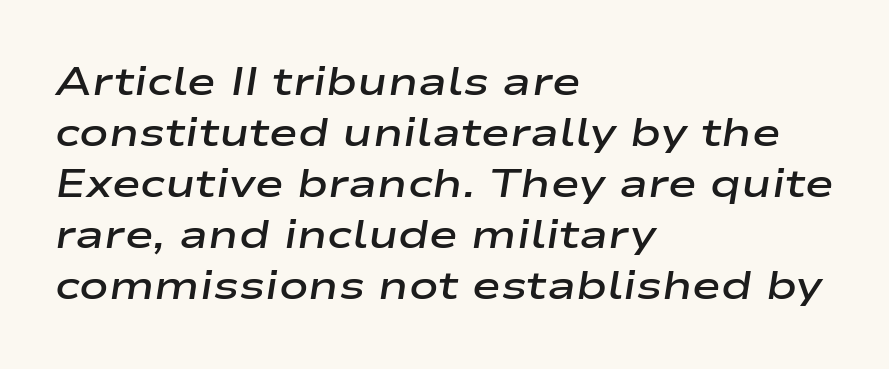
Q: Is the text bold? A: Semi-bold.
Q: Is the text italic (slanted)? A: Yes, it leans right by about 9 degrees.
Q: Is the text underlined? A: No.
Q: How is the paragraph aligned? A: Left-aligned.
Q: Is the spacing between letters normal or unusually wide? A: Normal.
Q: Is the spacing between lines tight, normal or loose? A: Normal.
Q: Width (condensed, normal, or wide)? A: Wide.
Q: Stroke contrast? A: Low.
Q: x-height? A: Medium.
Q: Monospaced? A: No.
